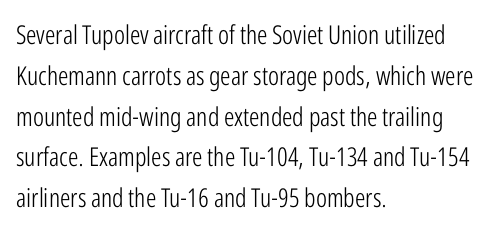
The image shows 26 px text type, upright; set left-aligned, normal line spacing (1.57x), normal letter spacing, not underlined.
